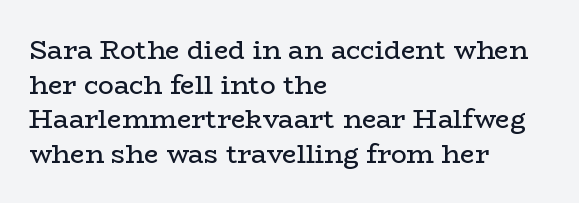
No chunkiness to these letters — they're not bold. A classic flush-left, rag-right setting is used for this passage. One glance says typical: line gaps are just what's usual. The letters sit at their default tracking, neither squeezed nor spread.
